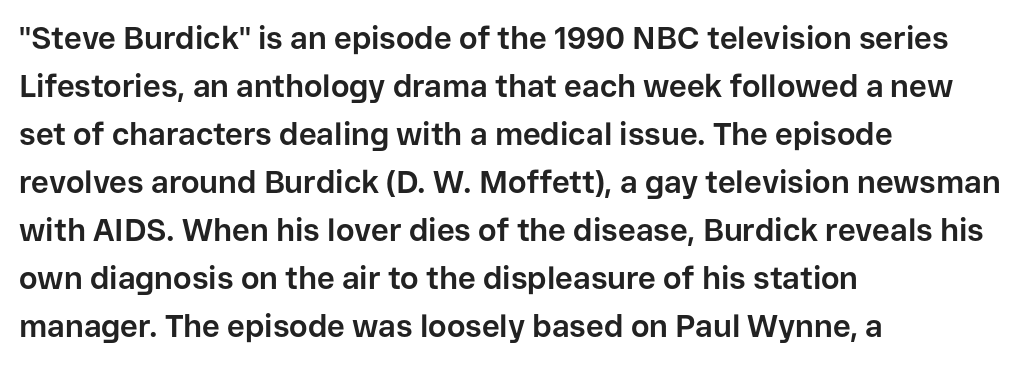
Q: Is the text bold? A: Yes.
Q: Is the text italic (slanted)? A: No, it is upright.
Q: Is the typeface a serif or a sans-serif typeface? A: Sans-serif.
Q: Is the text underlined? A: No.
Q: How is the paragraph aligned? A: Left-aligned.
Q: Is the spacing between letters normal or unusually wide? A: Normal.
Q: Is the spacing between lines tight, normal or loose? A: Normal.
Q: Width (condensed, normal, or wide)? A: Normal.
Q: Stroke contrast? A: Low.
Q: x-height? A: Medium.
Q: Monospaced? A: No.
